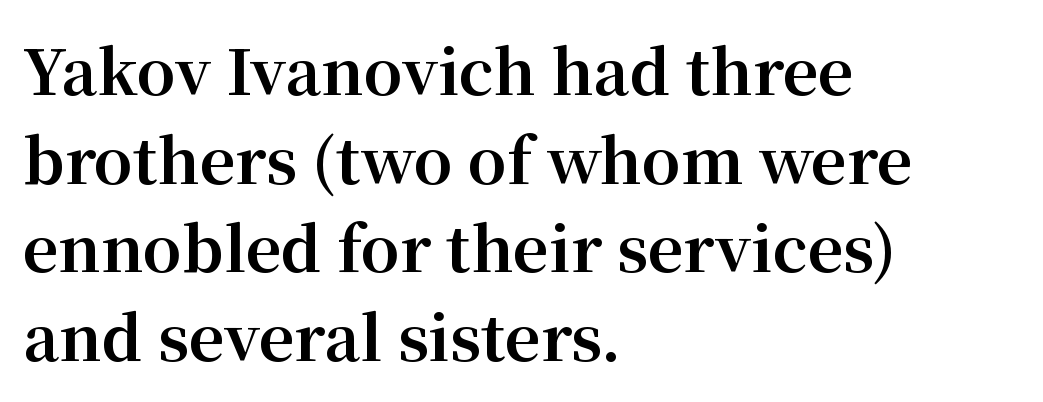
The image shows 62 px bold serif type, upright; set left-aligned, normal line spacing (1.43x), normal letter spacing, not underlined; medium stroke contrast and a medium x-height.
